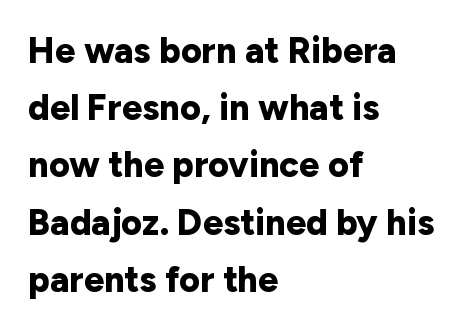
{"serif": "no", "italic": "no", "bold": "yes", "weight": "bold", "width": "normal", "stroke_contrast": "low", "x_height": "medium", "monospaced": "no", "underline": "no", "align": "left", "line_spacing": "normal", "line_spacing_ratio": 1.59, "letter_spacing": "normal", "letter_spacing_em": 0.0, "glyph_px": 36}
